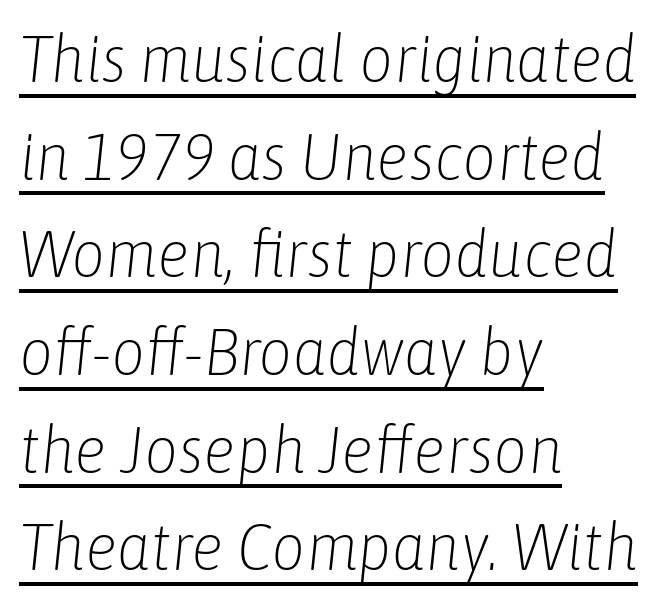
The image shows 66 px light, condensed type, italic (leaning right); set left-aligned, normal line spacing (1.48x), normal letter spacing, underlined; low stroke contrast and a medium x-height.
